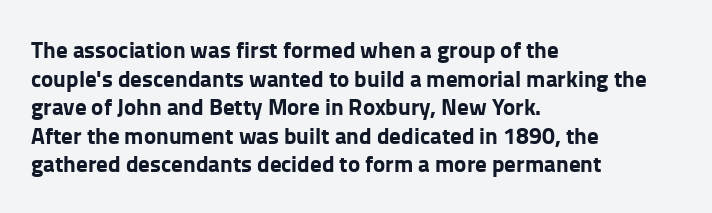
Q: Is the text bold? A: Yes.
Q: Is the text italic (slanted)? A: No, it is upright.
Q: Is the text underlined? A: No.
Q: How is the paragraph aligned? A: Left-aligned.
Q: Is the spacing between letters normal or unusually wide? A: Normal.
